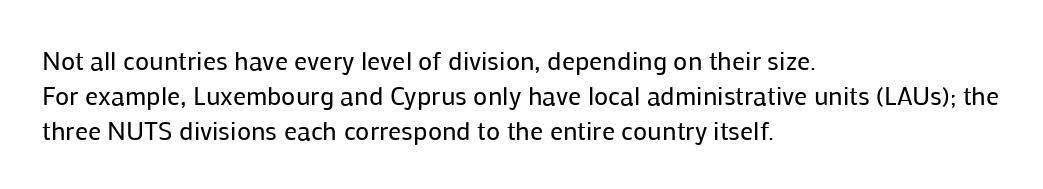
The image shows 26 px text type, upright; set left-aligned, normal line spacing (1.34x), normal letter spacing, not underlined.
